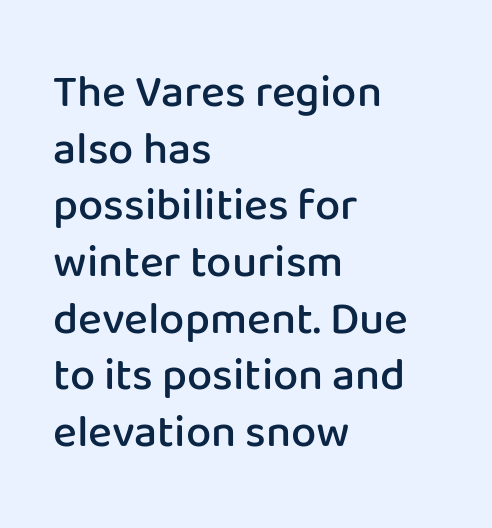
{"serif": "no", "italic": "no", "bold": "semi", "weight": "semibold", "width": "normal", "stroke_contrast": "low", "x_height": "medium", "monospaced": "no", "underline": "no", "align": "left", "line_spacing": "normal", "line_spacing_ratio": 1.26, "letter_spacing": "normal", "letter_spacing_em": 0.0, "glyph_px": 45}
